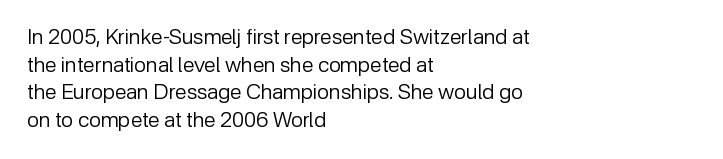
Teacher's note: observe the even left margin — that is flush-left alignment. The line texture is even and compact thanks to regular tracking. The lettering stays uniformly vertical, giving the passage a roman look. The baseline area is clear.
